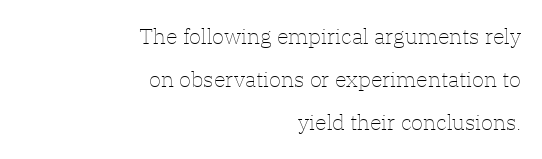
Q: Is the text bold? A: No.
Q: Is the text italic (slanted)? A: No, it is upright.
Q: Is the text underlined? A: No.
Q: How is the paragraph aligned? A: Right-aligned.
Q: Is the spacing between letters normal or unusually wide? A: Normal.
Q: Is the spacing between lines tight, normal or loose? A: Loose.
